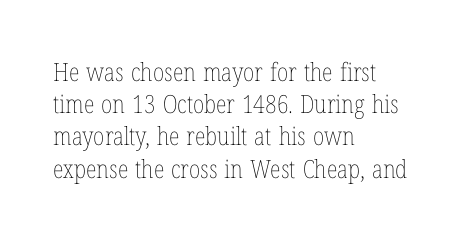
Q: Is the text bold? A: No.
Q: Is the text italic (slanted)? A: No, it is upright.
Q: Is the text underlined? A: No.
Q: How is the paragraph aligned? A: Left-aligned.
Q: Is the spacing between letters normal or unusually wide? A: Normal.
Q: Is the spacing between lines tight, normal or loose? A: Normal.
